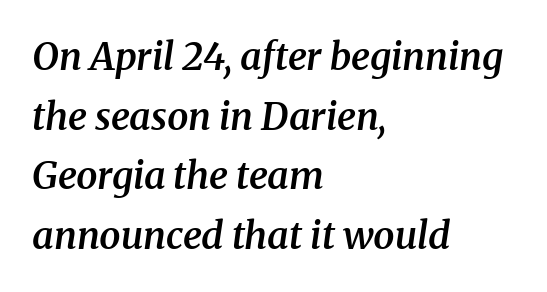
Q: Is the text bold? A: Semi-bold.
Q: Is the text italic (slanted)? A: Yes, it leans right by about 8 degrees.
Q: Is the typeface a serif or a sans-serif typeface? A: Serif.
Q: Is the text underlined? A: No.
Q: How is the paragraph aligned? A: Left-aligned.
Q: Is the spacing between letters normal or unusually wide? A: Normal.
Q: Is the spacing between lines tight, normal or loose? A: Normal.
Q: Width (condensed, normal, or wide)? A: Normal.
Q: Stroke contrast? A: Medium.
Q: x-height? A: Medium.
Q: Monospaced? A: No.
